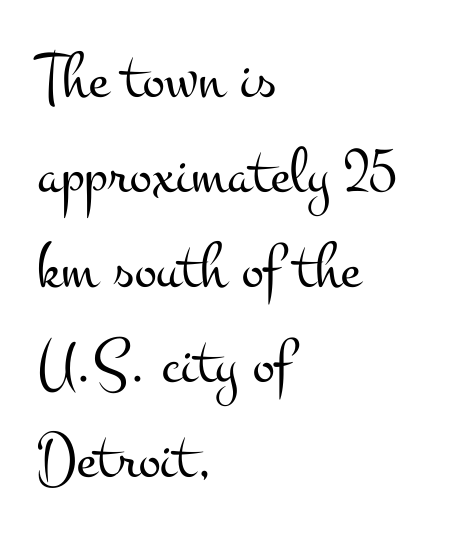
Descender tails drop into unmarked territory. Is the type heavy? It reads as light-to-regular instead. Each line starts at the same left margin while the right side varies. Each new line begins a customary step beneath the previous one.
